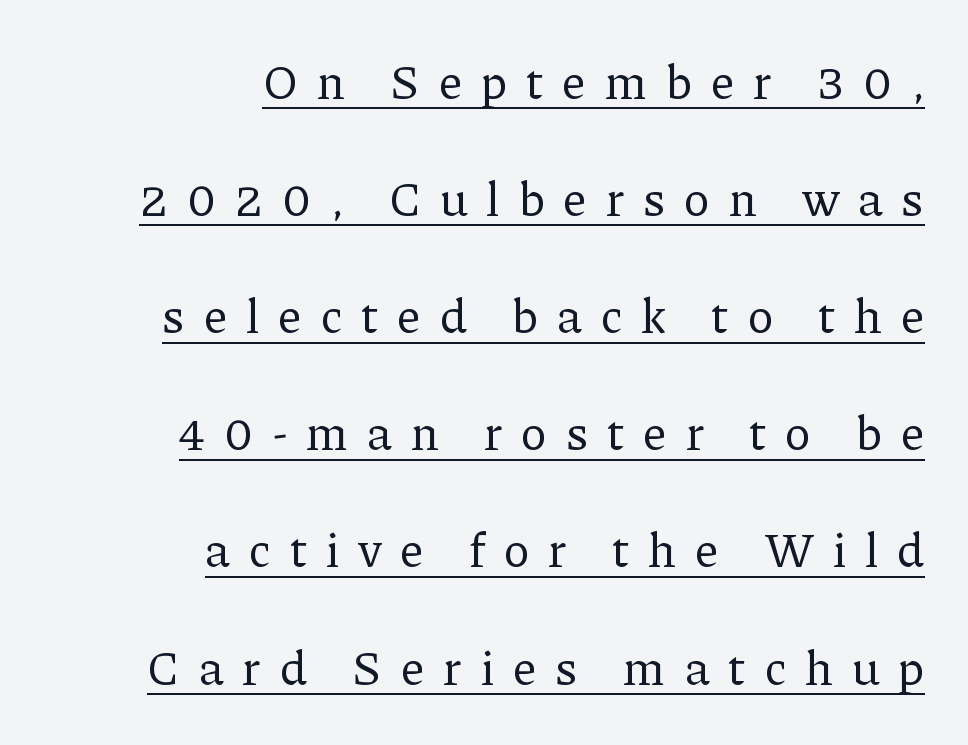
The image shows 49 px regular-weight serif type, upright; set right-aligned, loose line spacing (2.39x), unusually wide letter spacing (+0.39 em), underlined; low stroke contrast and a medium x-height.
